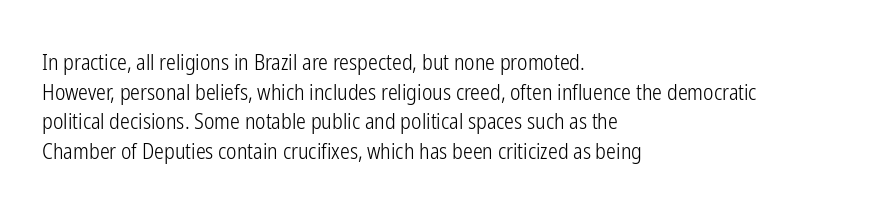
{"italic": "no", "bold": "no", "underline": "no", "align": "left", "line_spacing": "normal", "line_spacing_ratio": 1.35, "letter_spacing": "normal", "letter_spacing_em": 0.0, "glyph_px": 22}
